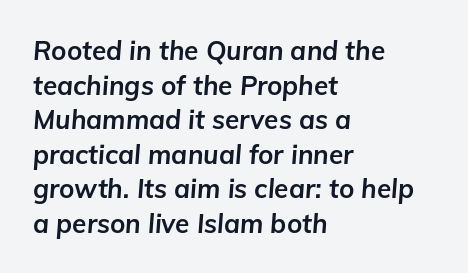
Nobody touched the tracking dial on this one. How heavy is the stroke? Heavy — this is a bold. Summary of vertical rhythm: regular, with standard interline spacing. Nobody drew a line under any word here.
